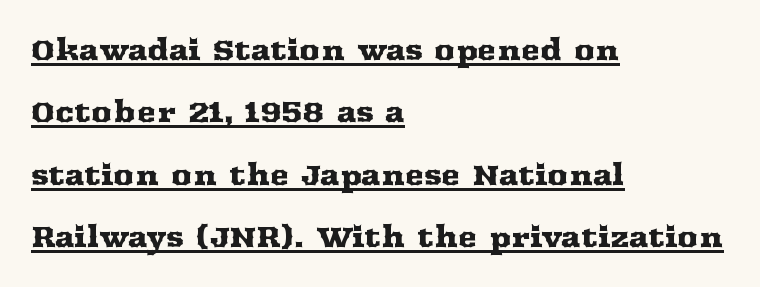
Q: Is the text italic (slanted)? A: No, it is upright.
Q: Is the typeface a serif or a sans-serif typeface? A: Serif.
Q: Is the text underlined? A: Yes.
Q: How is the paragraph aligned? A: Left-aligned.
Q: Is the spacing between letters normal or unusually wide? A: Normal.
Q: Is the spacing between lines tight, normal or loose? A: Loose.
Q: Width (condensed, normal, or wide)? A: Wide.
Q: Stroke contrast? A: Medium.
Q: x-height? A: Medium.
Q: Monospaced? A: No.
